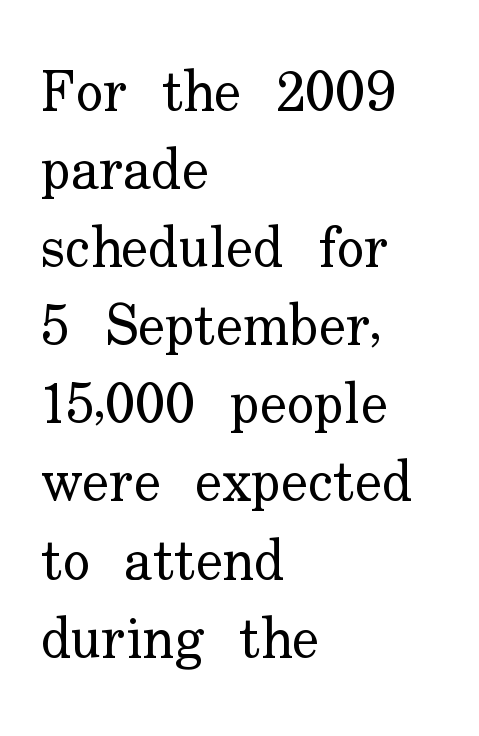
{"serif": "yes", "italic": "no", "bold": "no", "weight": "regular", "width": "normal", "stroke_contrast": "low", "x_height": "small", "monospaced": "no", "underline": "no", "align": "left", "line_spacing": "normal", "line_spacing_ratio": 1.37, "letter_spacing": "normal", "letter_spacing_em": 0.0, "glyph_px": 57}
